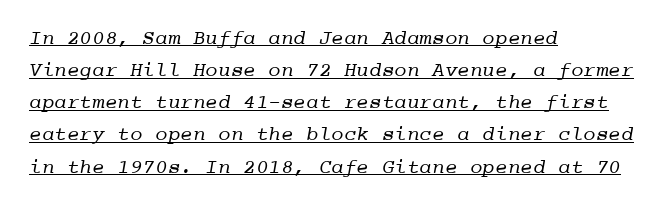
{"bold": "no", "underline": "yes", "align": "left", "line_spacing": "normal", "line_spacing_ratio": 1.53, "letter_spacing": "normal", "letter_spacing_em": 0.0, "glyph_px": 21}
